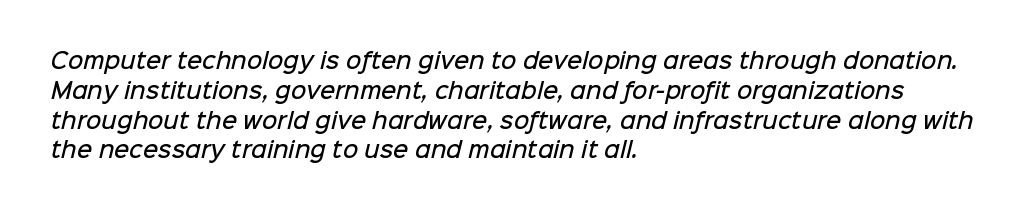
If you drew a ruler down the left edge, every line would touch it. Quick note: underline off. Strokes here are thickened, but only to semibold level. What's the leading like? Ordinary, nothing unusual.
